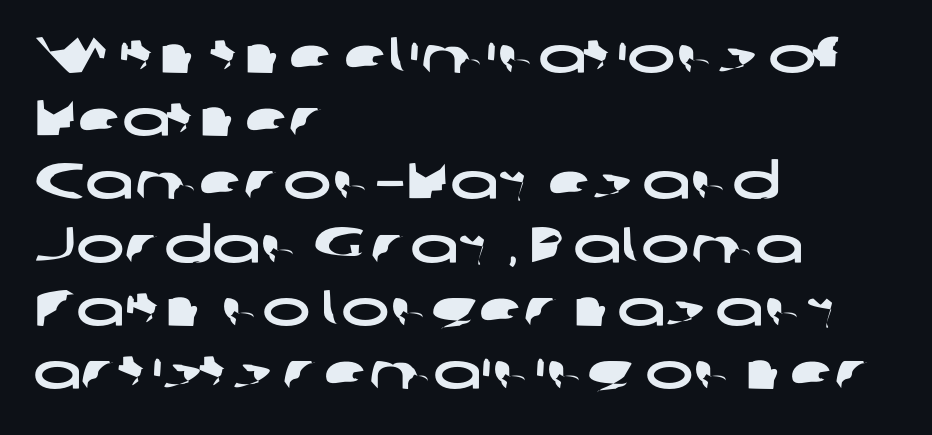
This rendering leaves character spacing at its baseline value. Does the copy run flush right? No — it runs flush left. The passage shown is typeset with a sans-serif family. These lines are rendered in a variable-pitch font.
